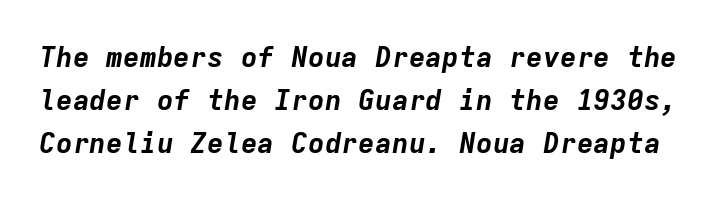
{"italic": "yes", "lean": "right", "slant_degrees": 9, "bold": "yes", "weight": "bold", "width": "normal", "stroke_contrast": "low", "x_height": "medium", "monospaced": "yes", "underline": "no", "line_spacing": "normal", "line_spacing_ratio": 1.54, "letter_spacing": "normal", "letter_spacing_em": 0.0, "glyph_px": 28}
